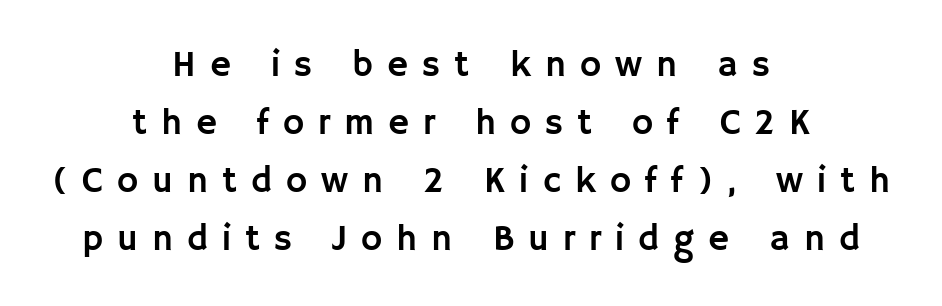
The image shows 36 px sans-serif type, upright; set centered, normal line spacing (1.61x), unusually wide letter spacing (+0.39 em), not underlined; low stroke contrast and a large x-height.
